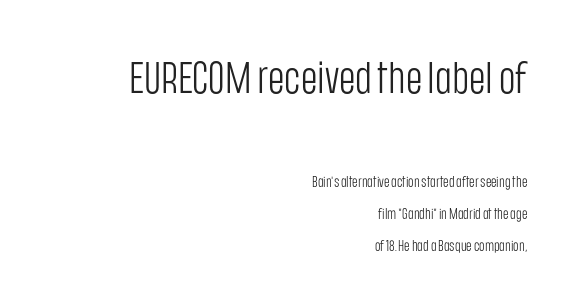
The image shows 45 px light, condensed sans-serif type, upright; set right-aligned, loose line spacing (2.15x), normal letter spacing, not underlined; the first (top) block is 3.0x larger; low stroke contrast and a large x-height.
